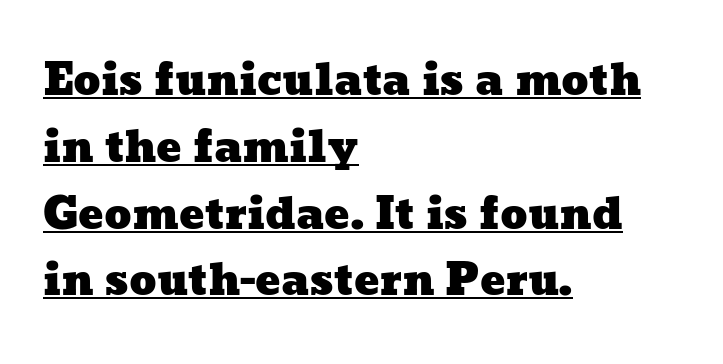
The image shows 42 px wide type; set left-aligned, normal line spacing (1.59x), normal letter spacing, underlined; low stroke contrast and a medium x-height.
